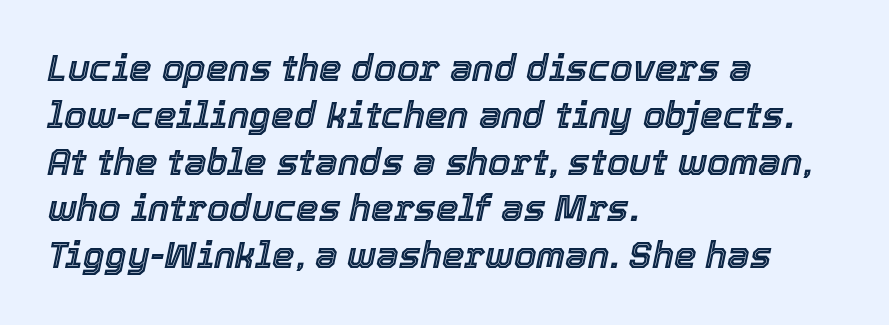
Q: Is the text italic (slanted)? A: Yes, it leans right by about 12 degrees.
Q: Is the text underlined? A: No.
Q: How is the paragraph aligned? A: Left-aligned.
Q: Is the spacing between letters normal or unusually wide? A: Normal.
Q: Is the spacing between lines tight, normal or loose? A: Normal.
Q: Width (condensed, normal, or wide)? A: Normal.
Q: x-height? A: Medium.
Q: Monospaced? A: No.
